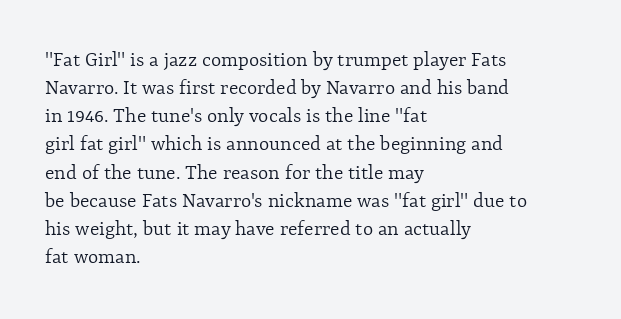
Normally led — the rows are evenly, conventionally spaced. Underlining? Definitely not there. The axis of the letterforms is exactly vertical. The passage is arranged the way most books set body copy — flush left. Default kerning and tracking; the words read as compact shapes.
